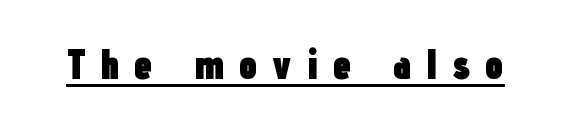
Serifs: no, the terminals of the letterforms are clean. The passage shown is emphatically bold. A typographer would call this underscored text. The axis of the letterforms is exactly vertical. Think of a printed novel: that variable character pitch is what you see here.
